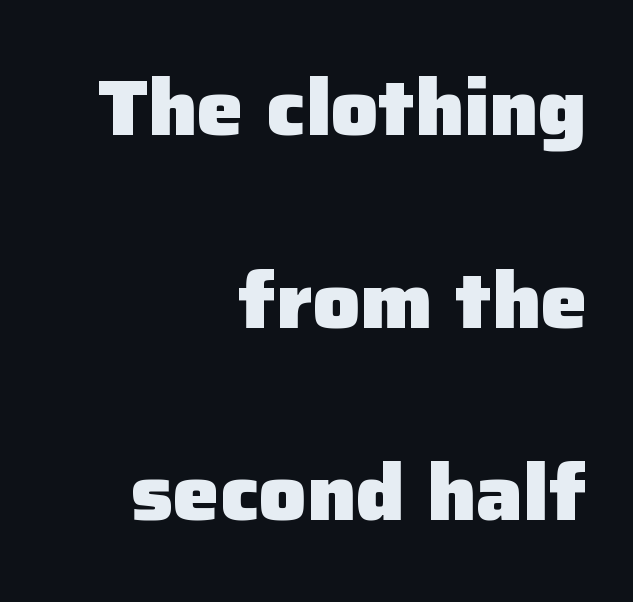
{"serif": "no", "italic": "no", "bold": "yes", "weight": "heavy", "width": "normal", "stroke_contrast": "low", "x_height": "medium", "monospaced": "no", "underline": "no", "align": "right", "line_spacing": "loose", "line_spacing_ratio": 2.47, "letter_spacing": "normal", "letter_spacing_em": 0.0, "glyph_px": 78}
